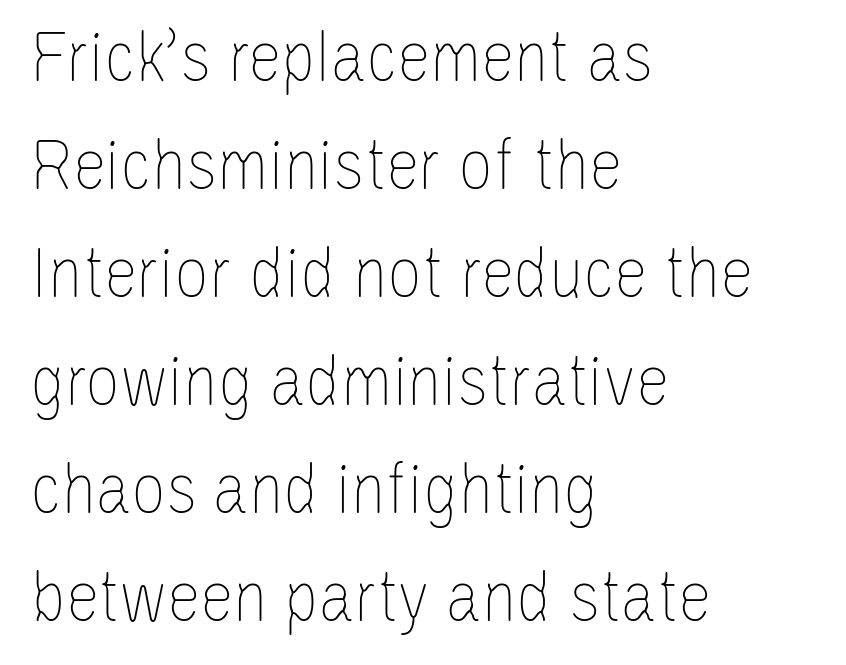
{"italic": "no", "bold": "no", "weight": "thin", "width": "condensed", "stroke_contrast": "low", "x_height": "large", "monospaced": "no", "underline": "no", "align": "left", "line_spacing": "normal", "line_spacing_ratio": 1.42, "letter_spacing": "normal", "letter_spacing_em": 0.0, "glyph_px": 76}
